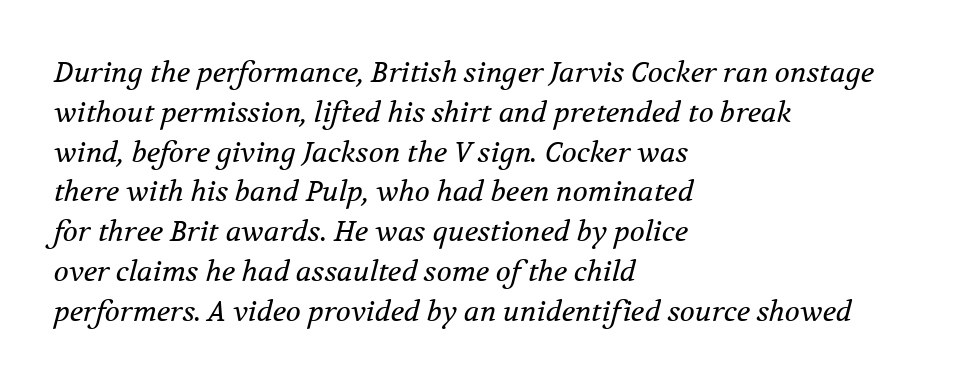
Alignment: flush left. Heaviness? Minimal to ordinary, like unemphasized prose. In terms of letterspacing, this is plain default setting. An italicized treatment has been applied to the whole sample.
